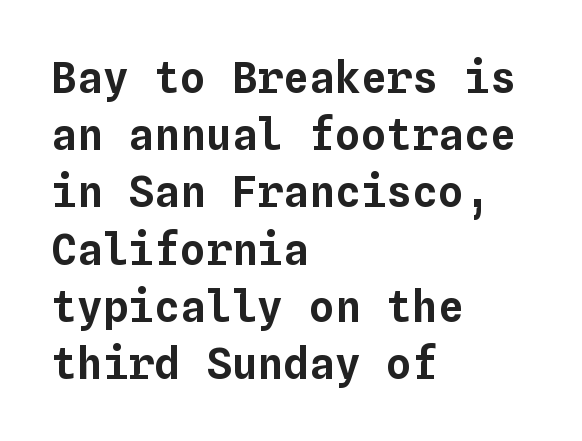
The image shows 43 px text type, upright, monospaced; set left-aligned, normal line spacing (1.33x), normal letter spacing, not underlined; low stroke contrast and a medium x-height.
